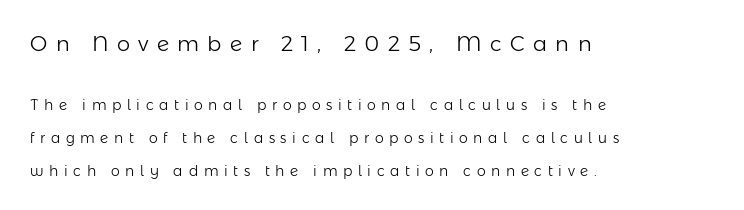
Q: Is the text bold? A: No.
Q: Is the text italic (slanted)? A: No, it is upright.
Q: Is the text underlined? A: No.
Q: How is the paragraph aligned? A: Left-aligned.
Q: Is the spacing between letters normal or unusually wide? A: Unusually wide.
Q: Is the spacing between lines tight, normal or loose? A: Loose.
Q: Which block of text is set in a larger size, the first (top) or the second (bottom)? A: The first (top) one.
